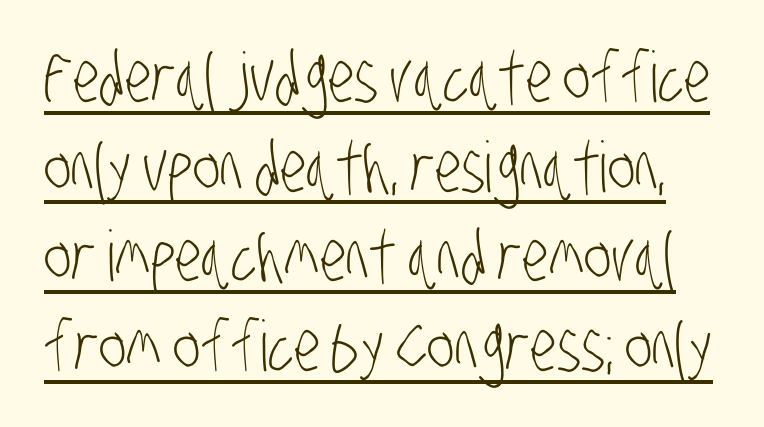
The image shows 70 px light, condensed sans-serif type; set normal line spacing (1.28x), normal letter spacing, underlined; low stroke contrast and a large x-height.
